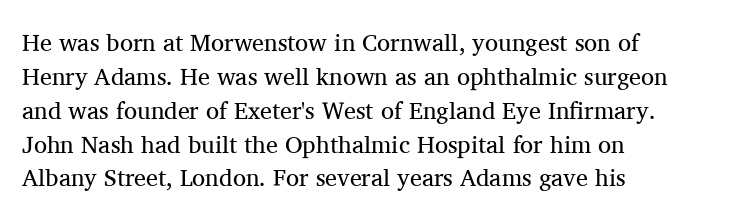
The image shows 24 px text type, upright; set left-aligned, normal line spacing (1.41x), normal letter spacing, not underlined.
